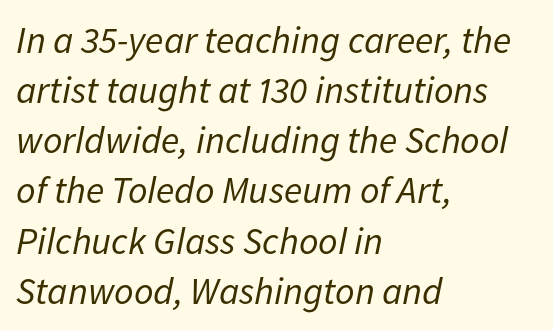
The image shows 38 px regular-weight type, italic (leaning right); set left-aligned, normal line spacing (1.32x), normal letter spacing, not underlined; low stroke contrast and a medium x-height.
